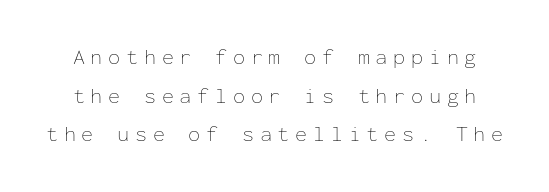
No heavy texture on the line: the type isn't bold. Between one letter and the next there's a generous, obvious gap. Quick note: not italic, upright. Check under the words: just untouched page.
